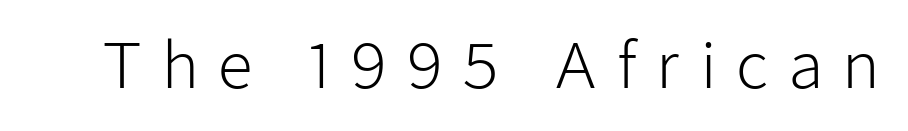
Italic? Not at all — the glyphs are vertical. Proportional: the letters do not fall into vertical columns. Check where the strokes stop: nothing finishes them off — pure sans. Glance below the letters and you will spot only blank space.
